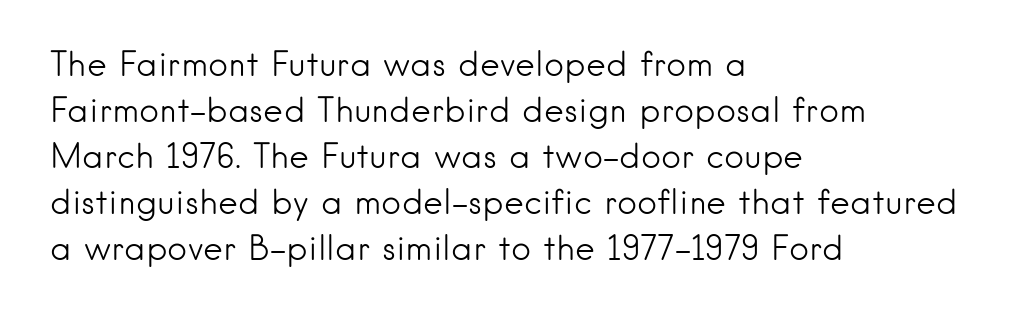
Q: Is the text bold? A: No.
Q: Is the text italic (slanted)? A: No, it is upright.
Q: Is the typeface a serif or a sans-serif typeface? A: Sans-serif.
Q: Is the text underlined? A: No.
Q: How is the paragraph aligned? A: Left-aligned.
Q: Is the spacing between letters normal or unusually wide? A: Normal.
Q: Is the spacing between lines tight, normal or loose? A: Normal.
Q: Width (condensed, normal, or wide)? A: Normal.
Q: Stroke contrast? A: Low.
Q: x-height? A: Small.
Q: Monospaced? A: No.
